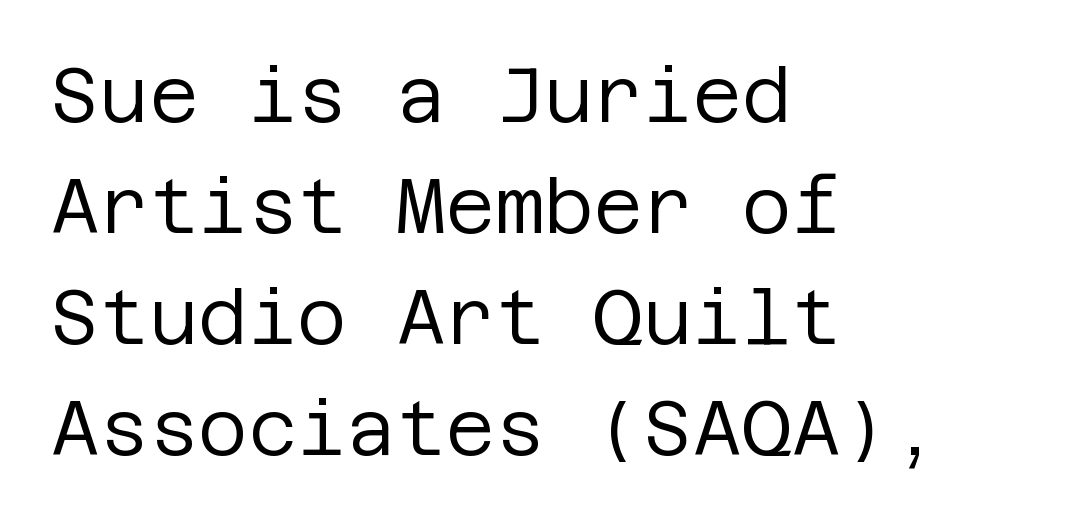
Q: Is the text bold? A: No.
Q: Is the text italic (slanted)? A: No, it is upright.
Q: Is the typeface a serif or a sans-serif typeface? A: Sans-serif.
Q: Is the text underlined? A: No.
Q: How is the paragraph aligned? A: Left-aligned.
Q: Is the spacing between letters normal or unusually wide? A: Normal.
Q: Is the spacing between lines tight, normal or loose? A: Normal.
Q: Width (condensed, normal, or wide)? A: Normal.
Q: Stroke contrast? A: Low.
Q: x-height? A: Large.
